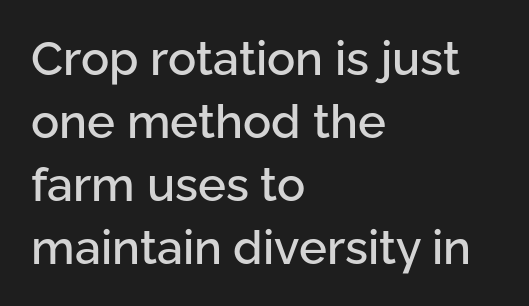
This sample keeps an unexceptional amount of space between lines. Think of a printed novel: that variable character pitch is what you see here. The face used here is rendered with its standard letterfit. Is the block centered? No — it sits flush against the left margin. A bare baseline throughout the passage. Designer's note — italics off, roman on.
